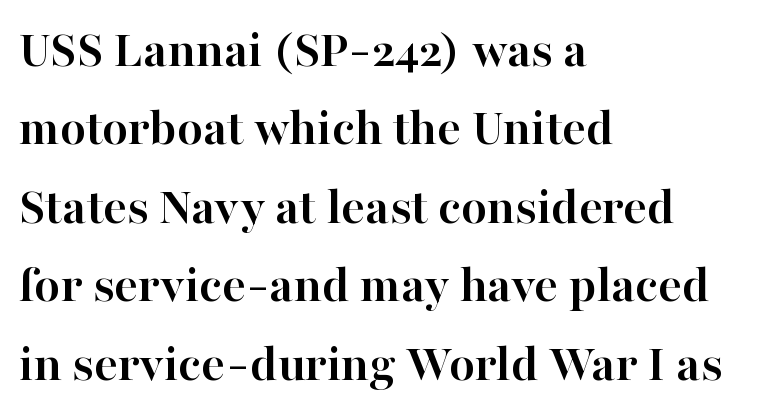
Q: Is the text bold? A: Yes.
Q: Is the text italic (slanted)? A: No, it is upright.
Q: Is the typeface a serif or a sans-serif typeface? A: Serif.
Q: Is the text underlined? A: No.
Q: How is the paragraph aligned? A: Left-aligned.
Q: Is the spacing between letters normal or unusually wide? A: Normal.
Q: Is the spacing between lines tight, normal or loose? A: Normal.
Q: Width (condensed, normal, or wide)? A: Normal.
Q: Stroke contrast? A: High.
Q: x-height? A: Medium.
Q: Monospaced? A: No.
